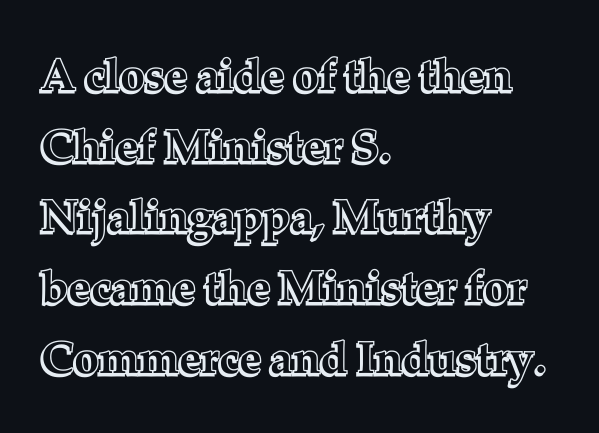
Quick note: interline space is typical. The glyphs are unaccompanied by any horizontal stroke below them. Spacing verdict: proportional, widths tailored to each character. A typesetter would call this zero additional tracking. The type sits square on the baseline with zero lean. The lines are quadded left.
